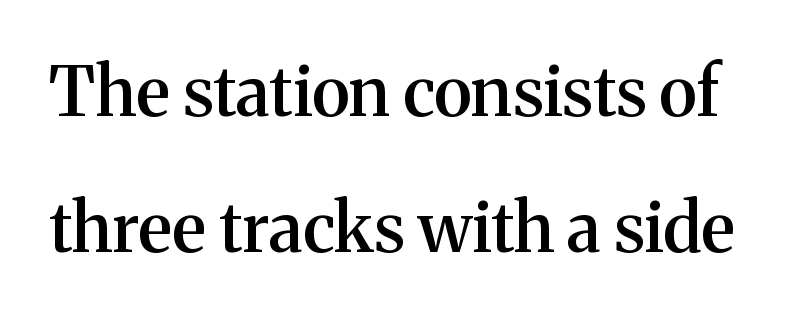
What's the leading like? Stretched, with rows far apart. Weight check: semibold — heavier than regular, not quite bold. Here the designer chose a conventional face with non-uniform glyph widths. This is the regular roman posture of the typeface. Underlining? Definitely not there. A typesetter would call this zero additional tracking.
